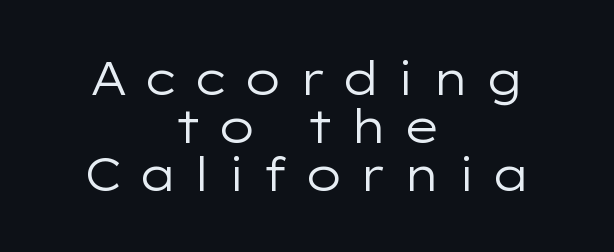
The image shows 46 px regular-weight, wide sans-serif type, upright; set centered, tight line spacing (1.04x), unusually wide letter spacing (+0.34 em), not underlined; low stroke contrast and a medium x-height.
